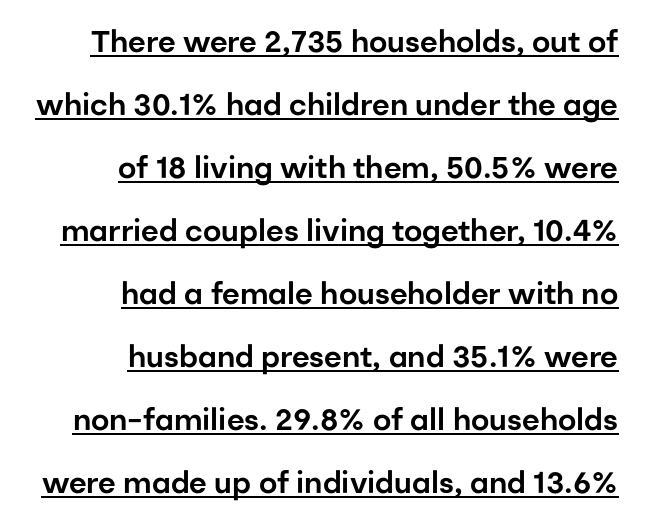
{"serif": "no", "italic": "no", "width": "normal", "stroke_contrast": "low", "x_height": "medium", "monospaced": "no", "underline": "yes", "align": "right", "line_spacing": "loose", "line_spacing_ratio": 2.1, "letter_spacing": "normal", "letter_spacing_em": 0.0, "glyph_px": 30}
